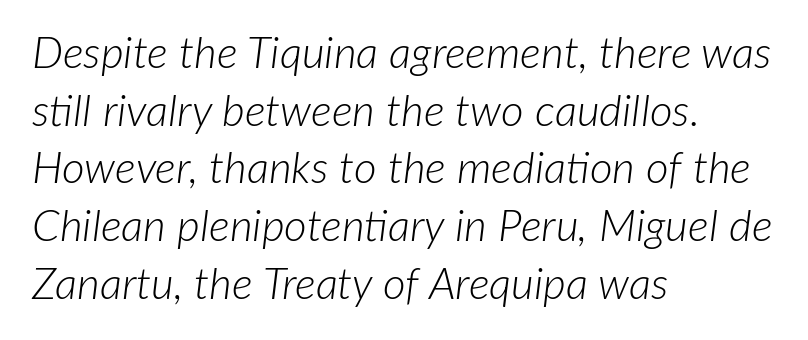
Spacing verdict: proportional, widths tailored to each character. The vertical gap from one line to the next is medium. The typography opts for an oblique posture over an upright one. Stems and bowls with no extra thickness — not bold. Observe the ordinary spacing: letters are neighbours, not strangers.
